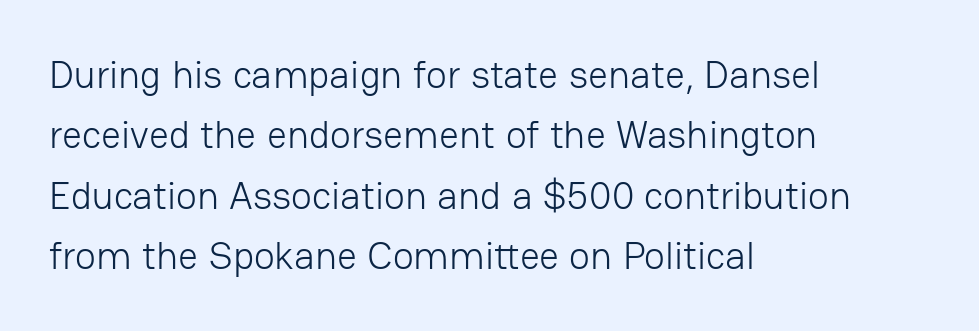
The image shows 39 px light sans-serif type, upright; set left-aligned, normal line spacing (1.55x), normal letter spacing, not underlined; low stroke contrast and a medium x-height.
